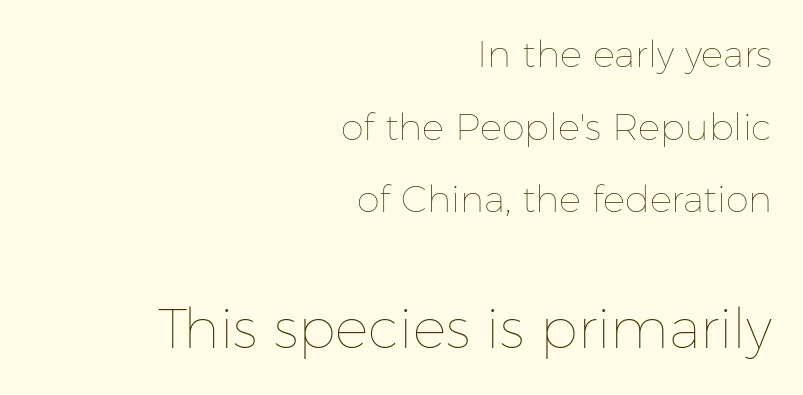
{"italic": "no", "bold": "no", "weight": "thin", "width": "normal", "stroke_contrast": "low", "x_height": "medium", "monospaced": "no", "underline": "no", "align": "right", "line_spacing": "loose", "line_spacing_ratio": 1.96, "letter_spacing": "normal", "letter_spacing_em": 0.0, "larger_block": "second", "size_ratio": 1.51, "glyph_px": 56}
